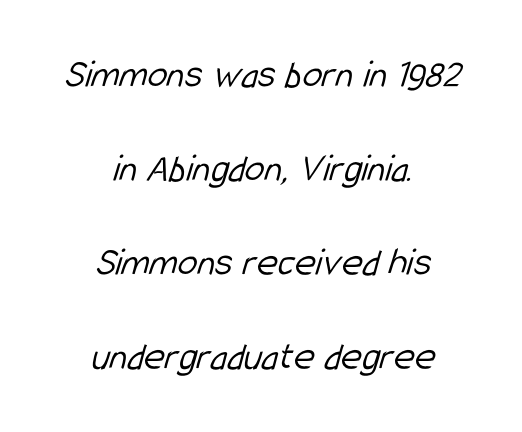
The weight tops out at a normal text grade. Between one letter and the next there's only the usual sliver of space. Think of a printed novel: that variable character pitch is what you see here. A sans-serif font was chosen for this passage. The gap between lines stays unmarked.
